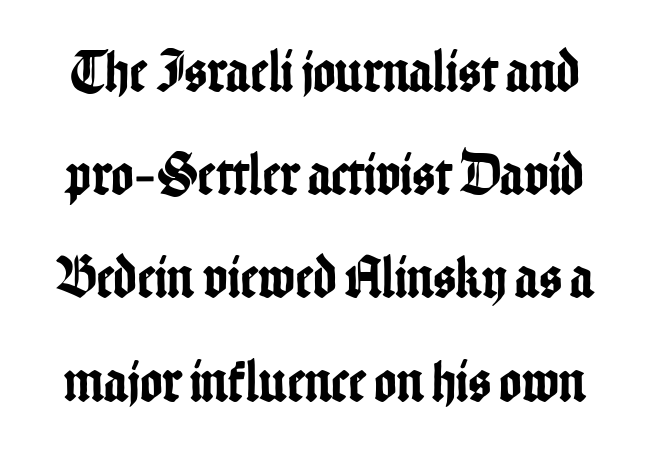
{"serif": "no", "italic": "no", "width": "condensed", "stroke_contrast": "low", "x_height": "medium", "monospaced": "no", "underline": "no", "line_spacing_ratio": 1.72, "letter_spacing": "normal", "letter_spacing_em": 0.0, "glyph_px": 60}
